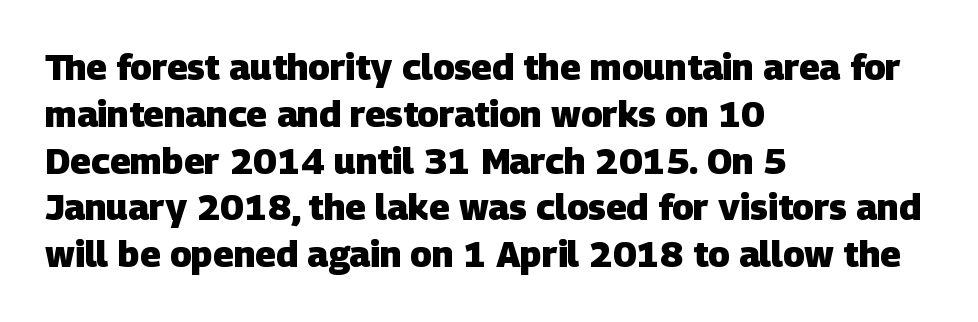
{"serif": "no", "bold": "yes", "weight": "heavy", "width": "normal", "stroke_contrast": "low", "x_height": "large", "monospaced": "no", "underline": "no", "align": "left", "line_spacing": "normal", "line_spacing_ratio": 1.3, "letter_spacing": "normal", "letter_spacing_em": 0.0, "glyph_px": 36}
